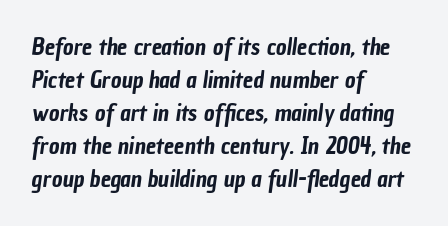
Q: Is the text underlined? A: No.
Q: How is the paragraph aligned? A: Left-aligned.
Q: Is the spacing between letters normal or unusually wide? A: Normal.
Q: Is the spacing between lines tight, normal or loose? A: Normal.
